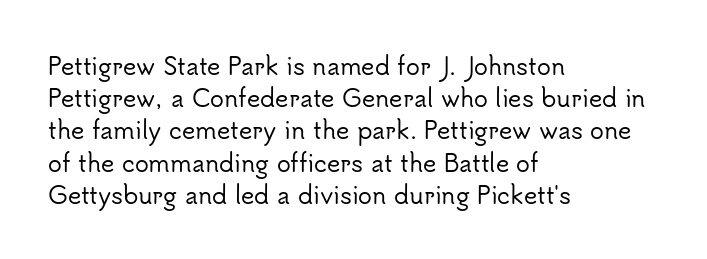
Q: Is the text italic (slanted)? A: No, it is upright.
Q: Is the text underlined? A: No.
Q: How is the paragraph aligned? A: Left-aligned.
Q: Is the spacing between letters normal or unusually wide? A: Normal.
Q: Is the spacing between lines tight, normal or loose? A: Normal.
